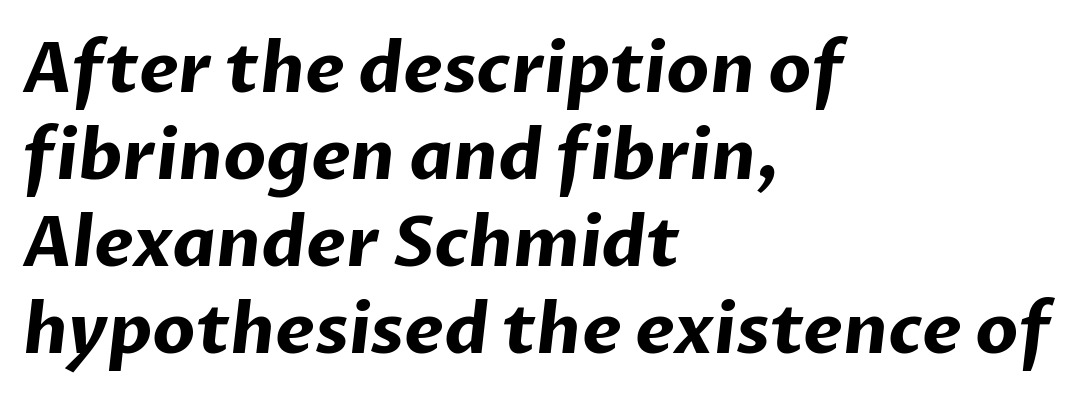
Q: Is the text bold? A: Yes.
Q: Is the typeface a serif or a sans-serif typeface? A: Sans-serif.
Q: Is the text underlined? A: No.
Q: How is the paragraph aligned? A: Left-aligned.
Q: Is the spacing between letters normal or unusually wide? A: Normal.
Q: Is the spacing between lines tight, normal or loose? A: Normal.
Q: Width (condensed, normal, or wide)? A: Normal.
Q: Stroke contrast? A: Low.
Q: x-height? A: Medium.
Q: Monospaced? A: No.
